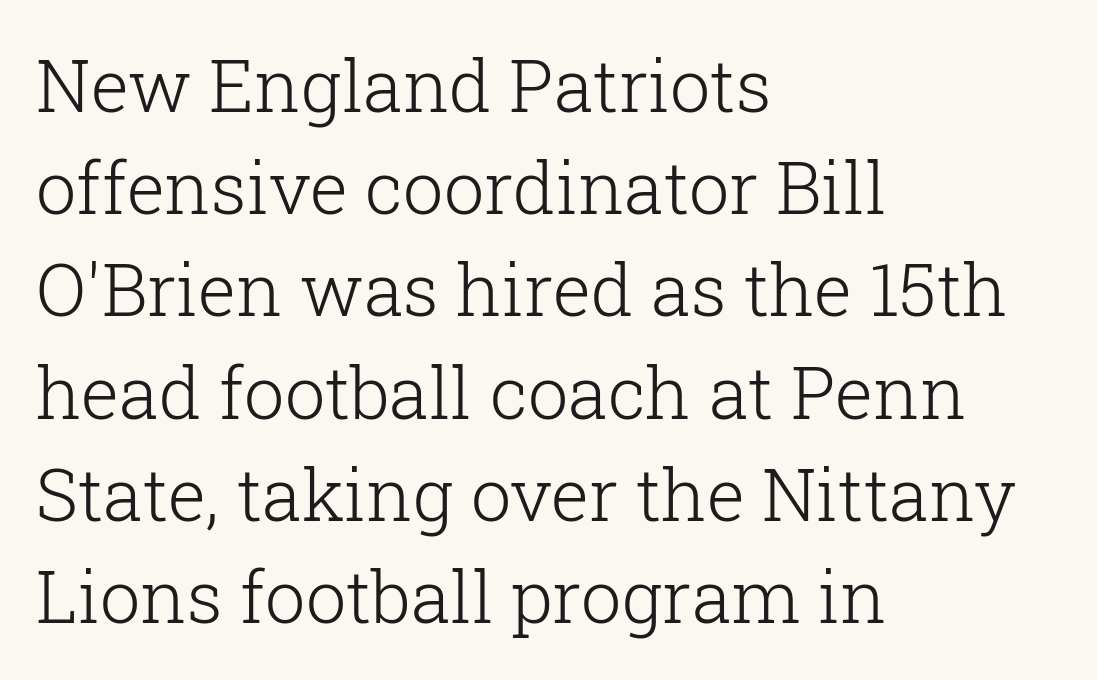
Q: Is the text bold? A: No.
Q: Is the text italic (slanted)? A: No, it is upright.
Q: Is the typeface a serif or a sans-serif typeface? A: Serif.
Q: Is the text underlined? A: No.
Q: How is the paragraph aligned? A: Left-aligned.
Q: Is the spacing between letters normal or unusually wide? A: Normal.
Q: Is the spacing between lines tight, normal or loose? A: Normal.
Q: Width (condensed, normal, or wide)? A: Normal.
Q: Stroke contrast? A: Low.
Q: x-height? A: Medium.
Q: Monospaced? A: No.
